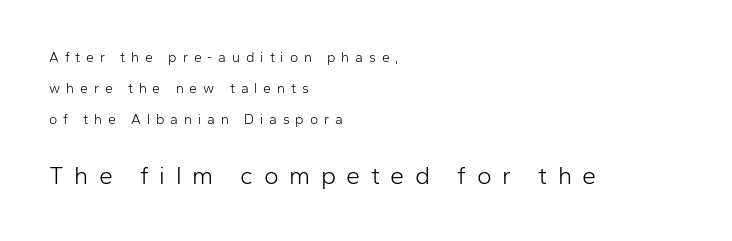
Q: Is the text bold? A: No.
Q: Is the text italic (slanted)? A: No, it is upright.
Q: Is the text underlined? A: No.
Q: How is the paragraph aligned? A: Left-aligned.
Q: Is the spacing between letters normal or unusually wide? A: Unusually wide.
Q: Is the spacing between lines tight, normal or loose? A: Loose.
Q: Which block of text is set in a larger size, the first (top) or the second (bottom)? A: The second (bottom) one.
